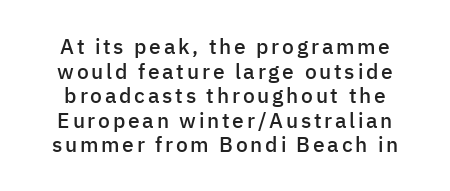
As a designer I'd log this as weight 600, semibold. If you drew a line through each stem, it would be perfectly vertical. Underlining? Definitely not there.
